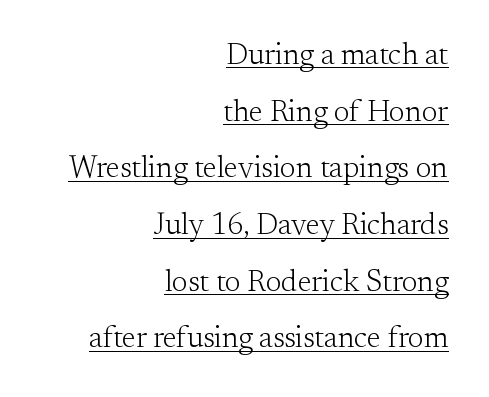
{"serif": "yes", "italic": "no", "bold": "no", "weight": "light", "width": "normal", "stroke_contrast": "medium", "x_height": "small", "monospaced": "no", "underline": "yes", "align": "right", "line_spacing_ratio": 1.89, "letter_spacing": "normal", "letter_spacing_em": 0.0, "glyph_px": 30}
